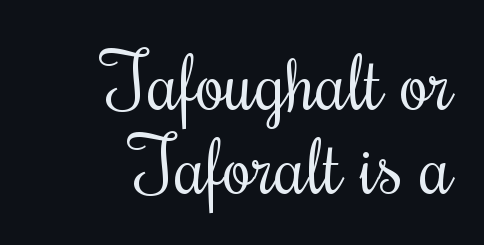
{"serif": "yes", "bold": "no", "weight": "regular", "width": "condensed", "stroke_contrast": "medium", "x_height": "small", "monospaced": "no", "underline": "no", "align": "right", "line_spacing": "tight", "line_spacing_ratio": 1.1, "letter_spacing": "normal", "letter_spacing_em": 0.0, "glyph_px": 76}
